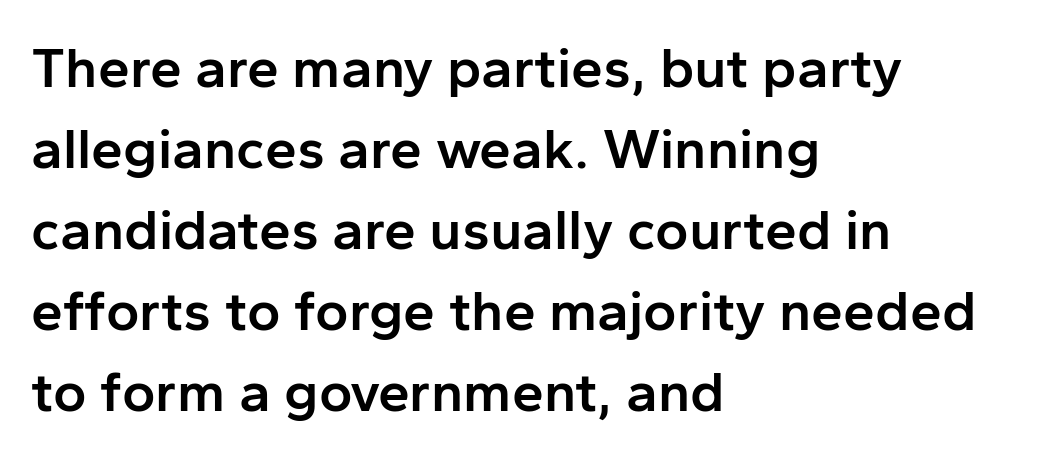
Q: Is the text bold? A: Semi-bold.
Q: Is the text italic (slanted)? A: No, it is upright.
Q: Is the typeface a serif or a sans-serif typeface? A: Sans-serif.
Q: Is the text underlined? A: No.
Q: How is the paragraph aligned? A: Left-aligned.
Q: Is the spacing between letters normal or unusually wide? A: Normal.
Q: Is the spacing between lines tight, normal or loose? A: Normal.
Q: Width (condensed, normal, or wide)? A: Normal.
Q: Stroke contrast? A: Low.
Q: x-height? A: Medium.
Q: Monospaced? A: No.
